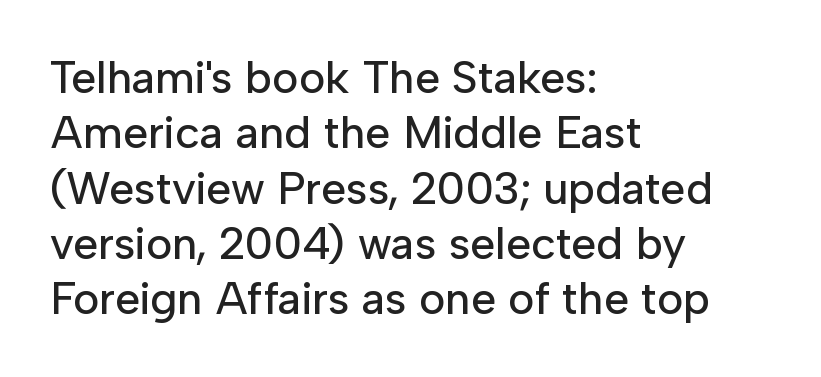
Is this a fixed-width face? No — the glyphs have proportional, varying widths. Honestly, there is no underline to notice here at all. Characters follow at the spacing the type designer built in. Designer's note — italics off, roman on. The font family rendered here belongs to the sans-serif group.
